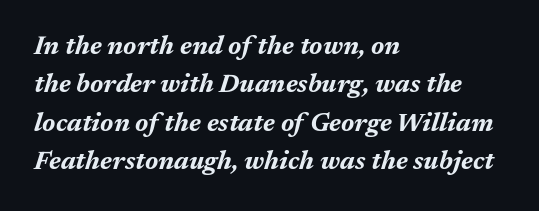
Q: Is the text bold? A: Yes.
Q: Is the text italic (slanted)? A: Yes, it leans right by about 17 degrees.
Q: Is the text underlined? A: No.
Q: How is the paragraph aligned? A: Left-aligned.
Q: Is the spacing between letters normal or unusually wide? A: Normal.
Q: Is the spacing between lines tight, normal or loose? A: Normal.
